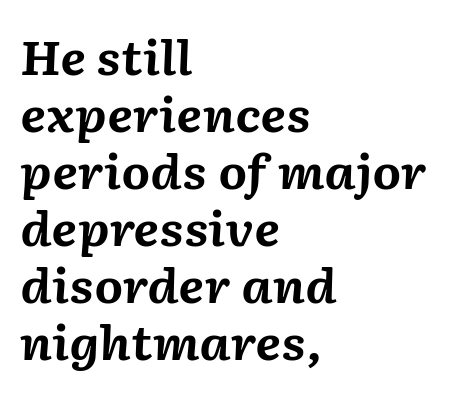
Spacing verdict: proportional, widths tailored to each character. The font's italic variant was chosen for this text. Strong, thick strokes mark this as bold type. Nobody drew a line under any word here. Caption: standard tracking, unaltered.
